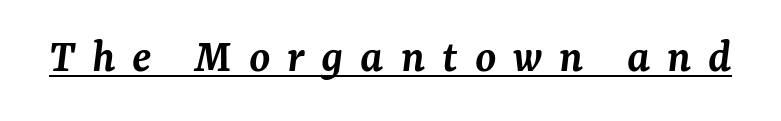
Q: Is the text bold? A: Semi-bold.
Q: Is the text italic (slanted)? A: Yes, it leans right by about 7 degrees.
Q: Is the typeface a serif or a sans-serif typeface? A: Serif.
Q: Is the text underlined? A: Yes.
Q: Is the spacing between letters normal or unusually wide? A: Unusually wide.
Q: Width (condensed, normal, or wide)? A: Normal.
Q: Stroke contrast? A: Medium.
Q: x-height? A: Medium.
Q: Monospaced? A: No.
